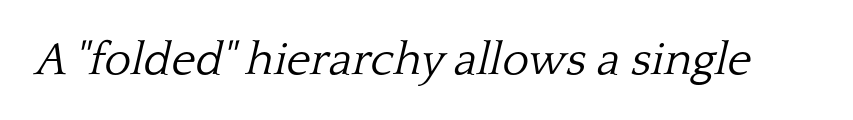
{"serif": "yes", "italic": "yes", "lean": "right", "slant_degrees": 13, "bold": "no", "weight": "light", "width": "normal", "stroke_contrast": "low", "x_height": "medium", "monospaced": "no", "underline": "no", "letter_spacing": "normal", "letter_spacing_em": 0.0, "glyph_px": 46}
